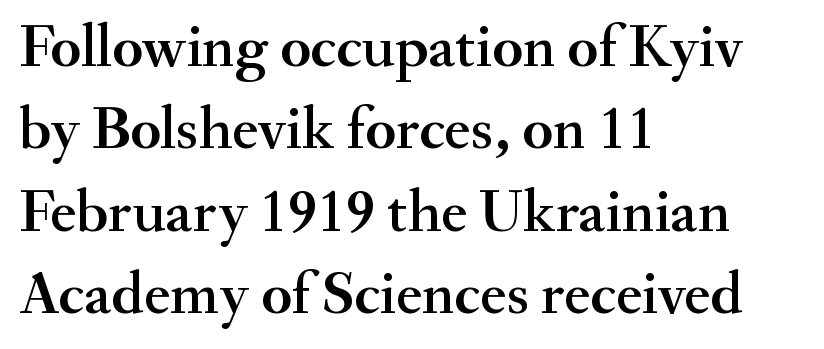
{"serif": "yes", "italic": "no", "width": "normal", "stroke_contrast": "medium", "x_height": "small", "monospaced": "no", "underline": "no", "align": "left", "line_spacing": "normal", "line_spacing_ratio": 1.33, "letter_spacing": "normal", "letter_spacing_em": 0.0, "glyph_px": 62}
